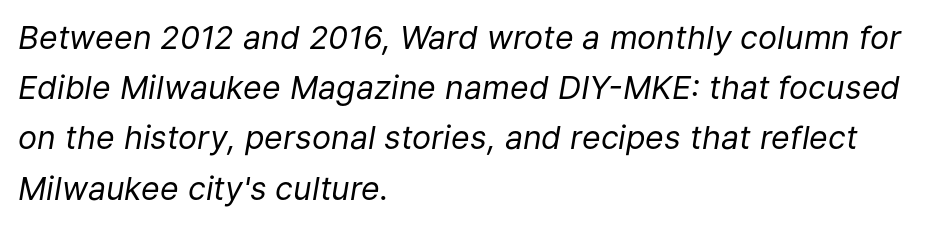
Spacing verdict: proportional, widths tailored to each character. Words appear dense and cohesive because spacing is normal. Line starts are locked; line ends wander. One glance says typical: line gaps are just what's usual. This is not heavy type; no bold has been used.
